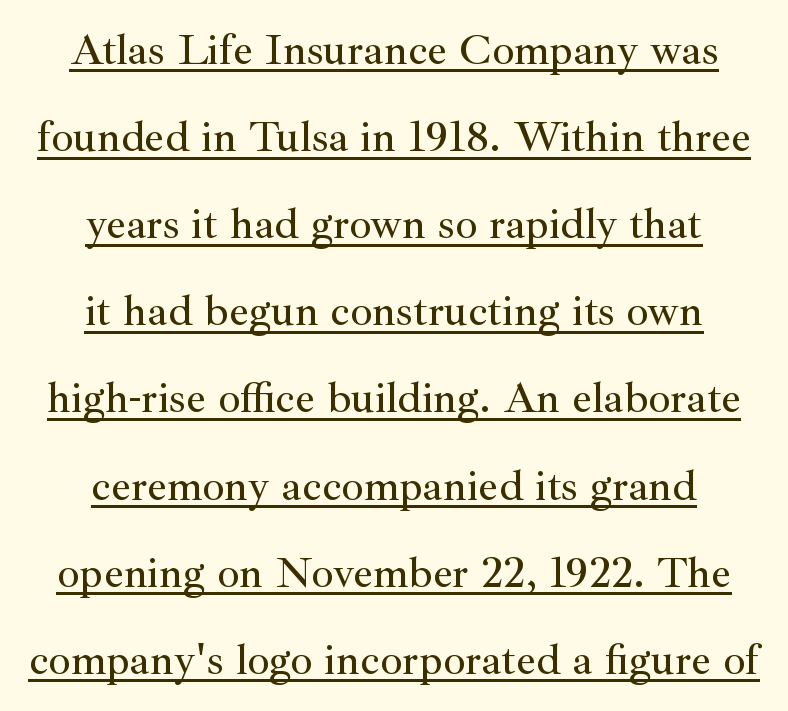
Short note: letters normally spaced. This sample uses a serif face. The lettering stays uniformly vertical, giving the passage a roman look. The rendering uses natural spacing where letterforms have individual widths.
